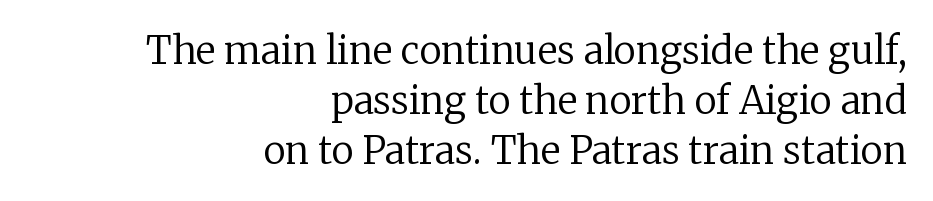
{"serif": "yes", "italic": "no", "bold": "no", "weight": "regular", "width": "normal", "stroke_contrast": "low", "x_height": "medium", "monospaced": "no", "underline": "no", "align": "right", "line_spacing": "normal", "line_spacing_ratio": 1.31, "letter_spacing": "normal", "letter_spacing_em": 0.0, "glyph_px": 38}
